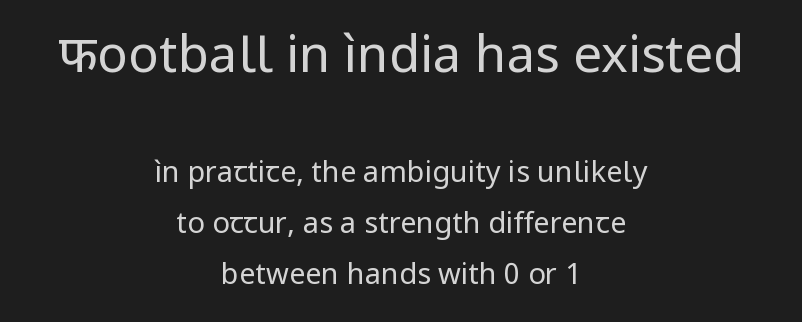
Bare-footed words on every line. The rag falls on both sides of this text block equally. Italic: no, the glyphs are upright roman. The face used here is a sans, in the tradition of grotesques and geometrics. Large over small — that's the arrangement of the two blocks here. Compared with a typical body face, this is equally light or lighter still.
